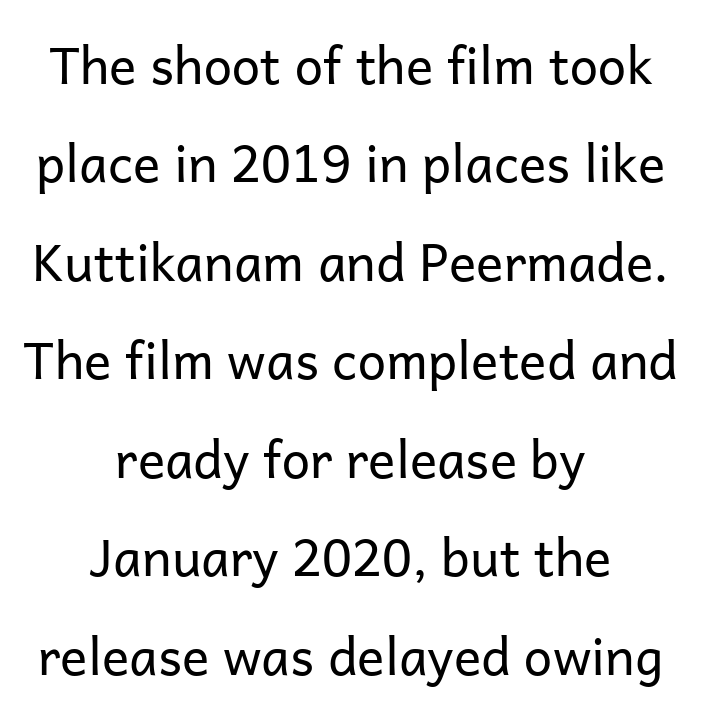
A typesetter would mark this as roman, not italic. Is the letter spacing exaggerated? No — it looks like the ordinary default. A great deal of white space separates one row of letters from the next. Visually the block forms a symmetrical silhouette, jagged on both flanks.
